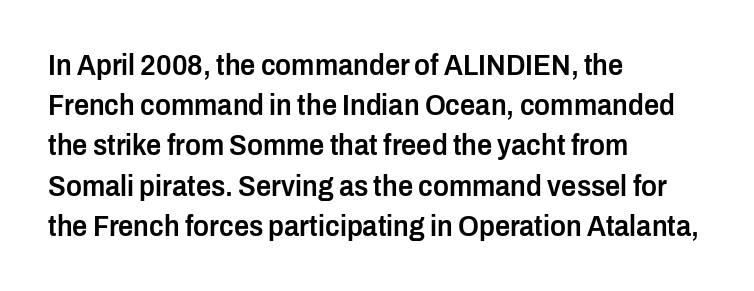
Normally led — the rows are evenly, conventionally spaced. The rendering anchors every line to the left-hand side. The space directly below the letters is spotless. This sample uses plain, unmodified letter spacing.
